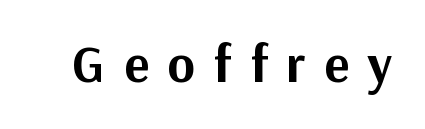
The letters stand straight up with perfectly vertical stems. The passage shown has open, widely tracked lettering throughout. The glyphs are unaccompanied by any horizontal stroke below them. Every letter is thick-stroked: bold, no question. The letters advance in unequal steps, a hallmark of proportional type. The rendering shows plain stroke endings on the letterforms — a sans-serif design.
